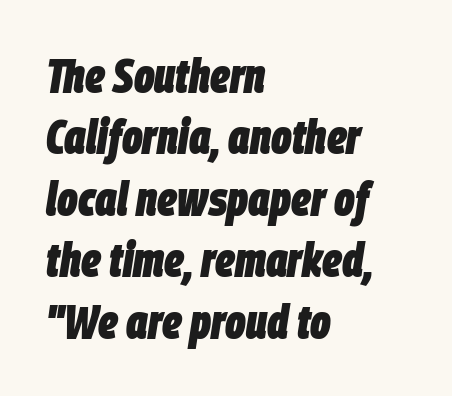
Q: Is the text bold? A: Yes.
Q: Is the text italic (slanted)? A: Yes, it leans right by about 9 degrees.
Q: Is the text underlined? A: No.
Q: How is the paragraph aligned? A: Left-aligned.
Q: Is the spacing between letters normal or unusually wide? A: Normal.
Q: Is the spacing between lines tight, normal or loose? A: Normal.
Q: Width (condensed, normal, or wide)? A: Condensed.
Q: Stroke contrast? A: Low.
Q: x-height? A: Large.
Q: Monospaced? A: No.
